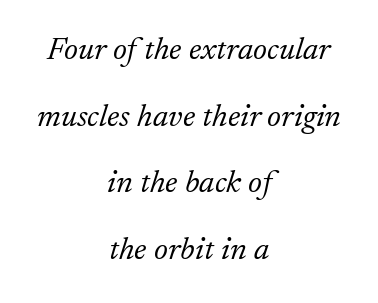
Q: Is the text bold? A: No.
Q: Is the text italic (slanted)? A: Yes, it leans right by about 17 degrees.
Q: Is the typeface a serif or a sans-serif typeface? A: Serif.
Q: Is the text underlined? A: No.
Q: How is the paragraph aligned? A: Centered.
Q: Is the spacing between letters normal or unusually wide? A: Normal.
Q: Is the spacing between lines tight, normal or loose? A: Loose.
Q: Width (condensed, normal, or wide)? A: Normal.
Q: Stroke contrast? A: Low.
Q: x-height? A: Small.
Q: Monospaced? A: No.
